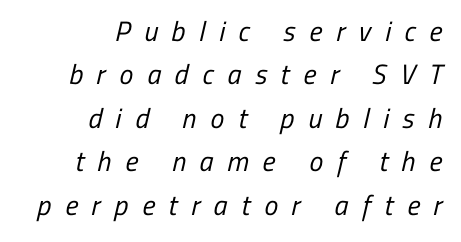
{"serif": "no", "bold": "no", "weight": "regular", "width": "condensed", "stroke_contrast": "low", "x_height": "medium", "monospaced": "no", "underline": "no", "align": "right", "line_spacing": "normal", "line_spacing_ratio": 1.55, "letter_spacing": "wide", "letter_spacing_em": 0.49, "glyph_px": 28}
